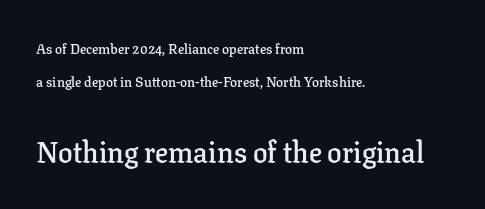
Students, this is semibold: more ink than regular, less than bold. These lines stack with their left ends in a neat column. This is roman type, the default non-slanted kind. Spacing verdict: proportional, widths tailored to each character.
